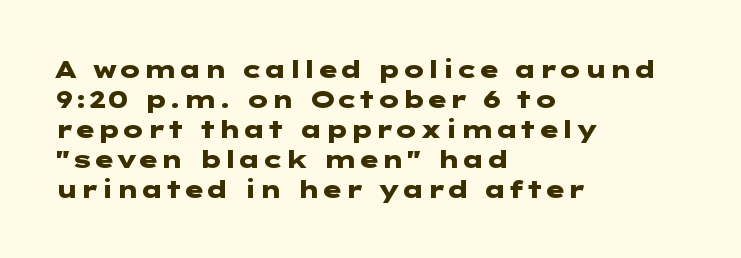
Q: Is the text bold? A: Yes.
Q: Is the text italic (slanted)? A: No, it is upright.
Q: Is the text underlined? A: No.
Q: How is the paragraph aligned? A: Left-aligned.
Q: Is the spacing between letters normal or unusually wide? A: Normal.
Q: Is the spacing between lines tight, normal or loose? A: Normal.
